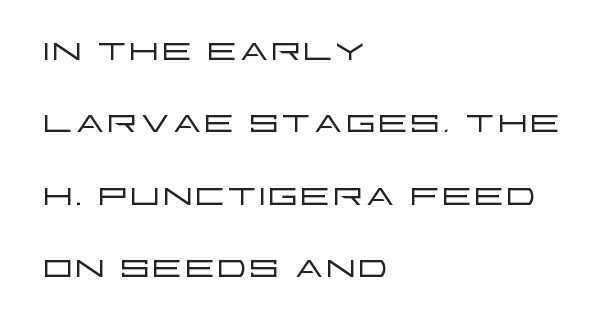
Heft: none added — not bold. Does extra space separate the letters? No, they use regular spacing. Plain, unruled lines of type. The rendering uses natural spacing where letterforms have individual widths.
